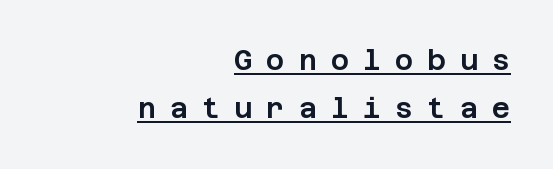
Q: Is the text italic (slanted)? A: No, it is upright.
Q: Is the typeface a serif or a sans-serif typeface? A: Sans-serif.
Q: Is the text underlined? A: Yes.
Q: How is the paragraph aligned? A: Right-aligned.
Q: Is the spacing between letters normal or unusually wide? A: Unusually wide.
Q: Width (condensed, normal, or wide)? A: Normal.
Q: Stroke contrast? A: Low.
Q: x-height? A: Large.
